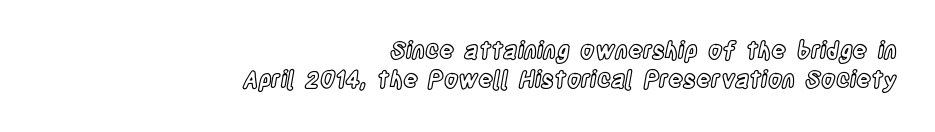
Between one letter and the next there's only the usual sliver of space. All the whitespace from short lines collects on the left. The words here are not underlined. This sample keeps an unexceptional amount of space between lines.
